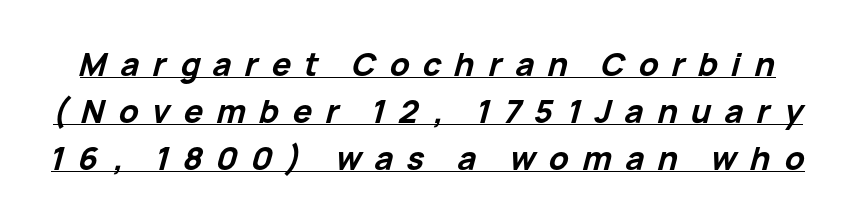
The image shows 32 px bold type, italic (leaning right); set normal line spacing (1.47x), unusually wide letter spacing (+0.42 em), underlined; low stroke contrast and a medium x-height.
